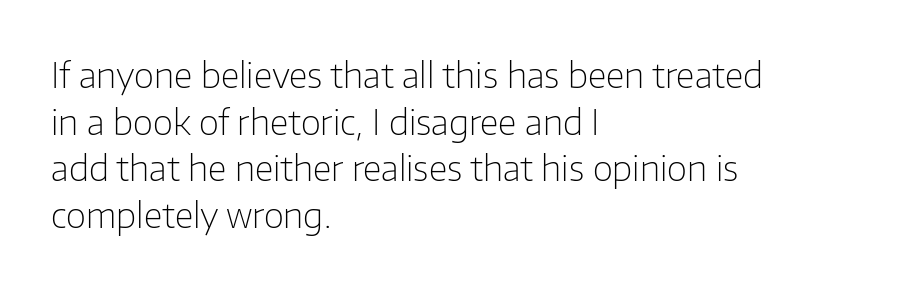
Q: Is the text bold? A: No.
Q: Is the text italic (slanted)? A: No, it is upright.
Q: Is the typeface a serif or a sans-serif typeface? A: Sans-serif.
Q: Is the text underlined? A: No.
Q: How is the paragraph aligned? A: Left-aligned.
Q: Is the spacing between letters normal or unusually wide? A: Normal.
Q: Is the spacing between lines tight, normal or loose? A: Normal.
Q: Width (condensed, normal, or wide)? A: Normal.
Q: Stroke contrast? A: Low.
Q: x-height? A: Medium.
Q: Monospaced? A: No.
